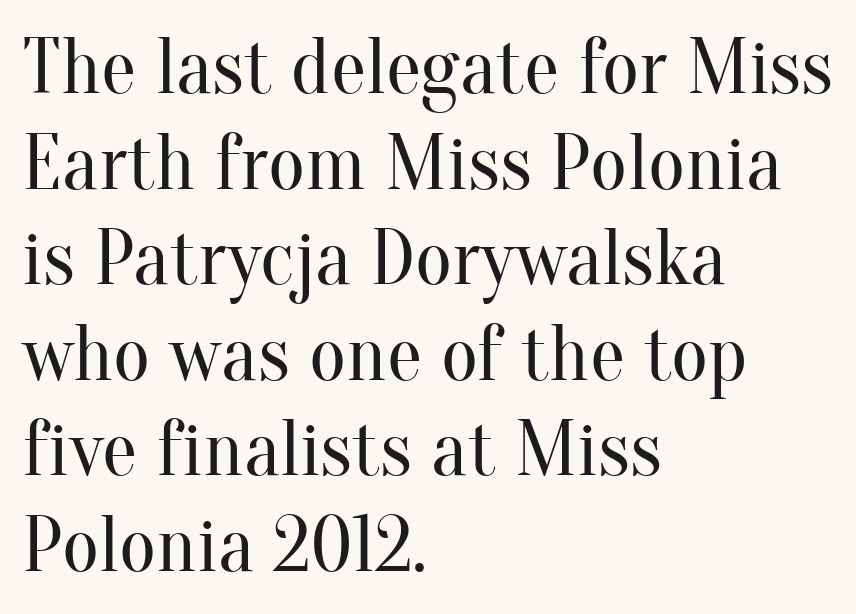
The image shows 79 px regular-weight serif type, upright; set left-aligned, line spacing 1.21x, normal letter spacing, not underlined; medium stroke contrast and a small x-height.
